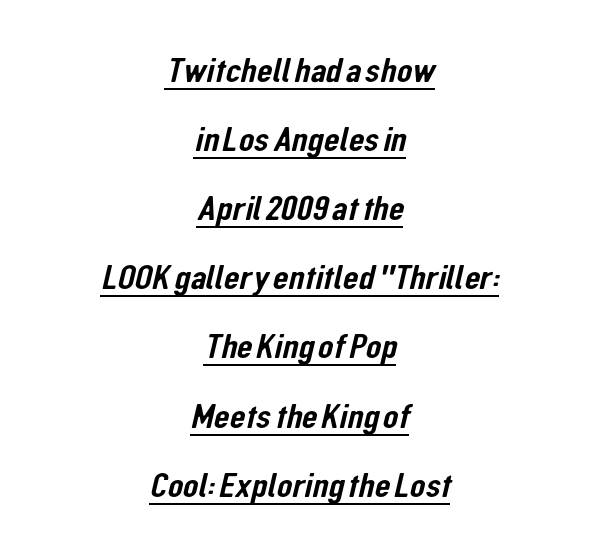
The image shows 36 px condensed sans-serif type; set centered, loose line spacing (1.92x), normal letter spacing, underlined; low stroke contrast and a medium x-height.
